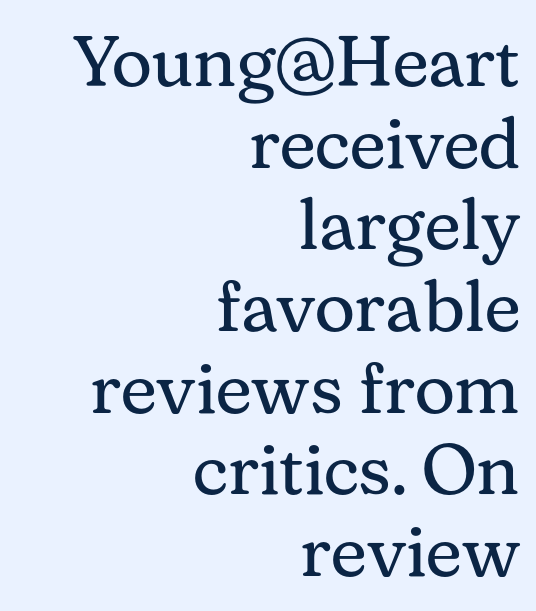
Q: Is the text bold? A: No.
Q: Is the text italic (slanted)? A: No, it is upright.
Q: Is the typeface a serif or a sans-serif typeface? A: Serif.
Q: Is the text underlined? A: No.
Q: How is the paragraph aligned? A: Right-aligned.
Q: Is the spacing between letters normal or unusually wide? A: Normal.
Q: Is the spacing between lines tight, normal or loose? A: Tight.
Q: Width (condensed, normal, or wide)? A: Normal.
Q: Stroke contrast? A: Medium.
Q: x-height? A: Medium.
Q: Monospaced? A: No.
